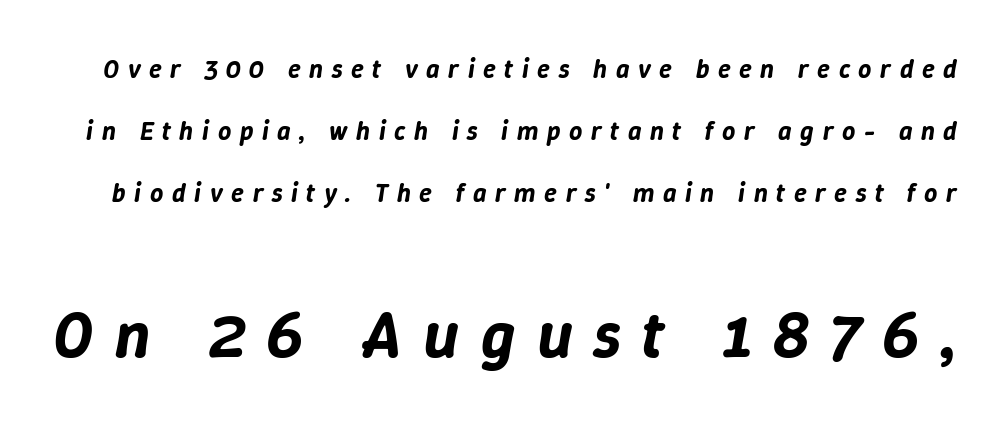
The image shows 66 px text type, italic (leaning right); set loose line spacing (2.39x), unusually wide letter spacing (+0.33 em), not underlined; the second (bottom) block is 2.54x larger; low stroke contrast and a medium x-height.
